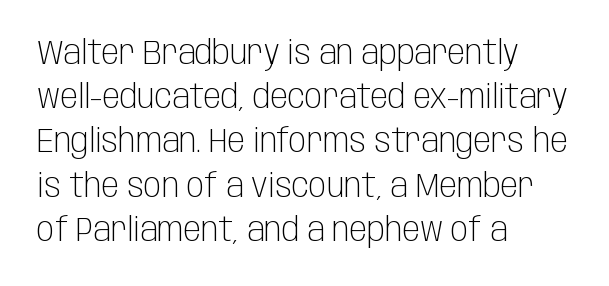
{"serif": "no", "italic": "no", "bold": "no", "weight": "light", "width": "condensed", "stroke_contrast": "low", "x_height": "large", "monospaced": "no", "underline": "no", "align": "left", "line_spacing": "normal", "line_spacing_ratio": 1.34, "letter_spacing": "normal", "letter_spacing_em": 0.0, "glyph_px": 33}
